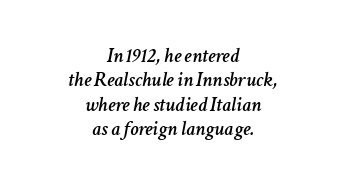
Q: Is the text italic (slanted)? A: Yes, it leans right by about 11 degrees.
Q: Is the text underlined? A: No.
Q: How is the paragraph aligned? A: Centered.
Q: Is the spacing between letters normal or unusually wide? A: Normal.
